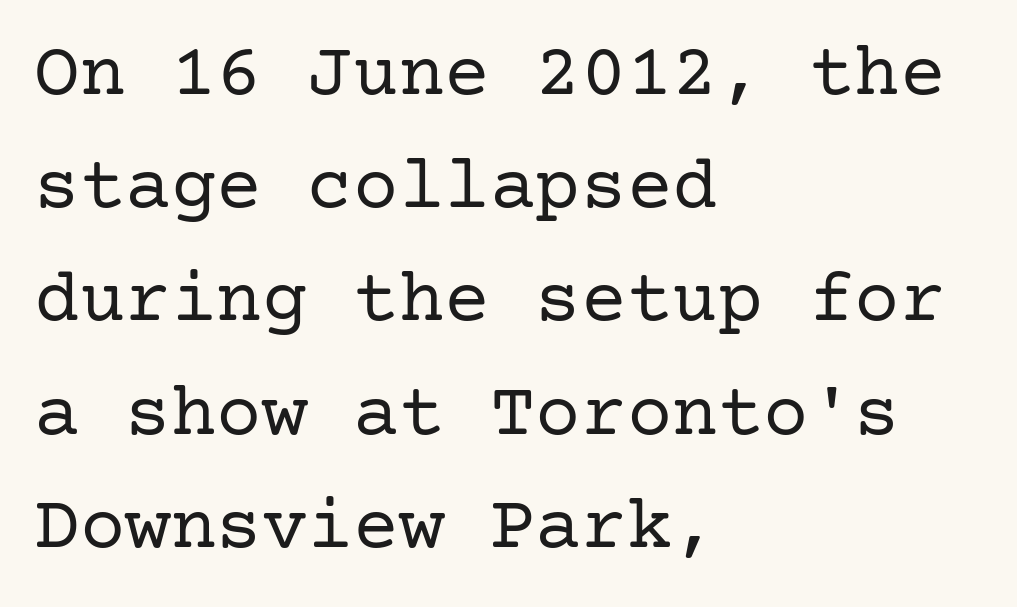
{"serif": "yes", "italic": "no", "bold": "no", "weight": "regular", "width": "normal", "stroke_contrast": "low", "x_height": "medium", "underline": "no", "align": "left", "line_spacing": "normal", "line_spacing_ratio": 1.49, "letter_spacing": "normal", "letter_spacing_em": 0.0, "glyph_px": 76}
